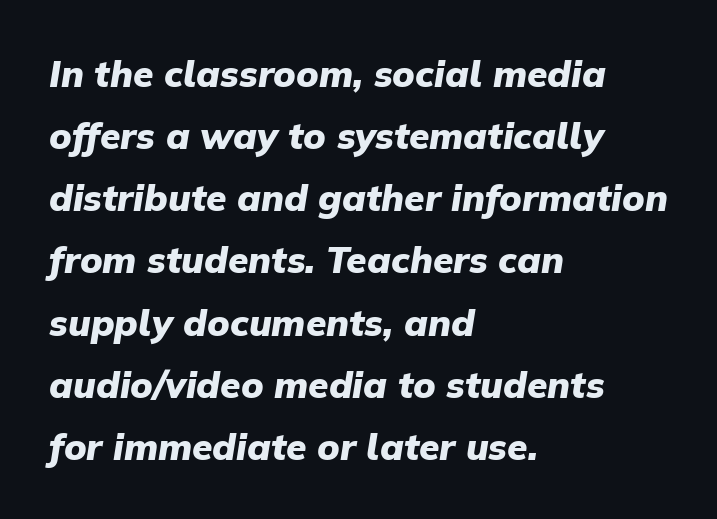
When letters slant like this, we call the style italic. Does the weight exceed regular? Yes, all the way to bold. The rag falls on the right side of this text block. Normally led — the rows are evenly, conventionally spaced. The zone under the glyphs is completely vacant. A typesetter would call this proportional, since set widths differ per character.
